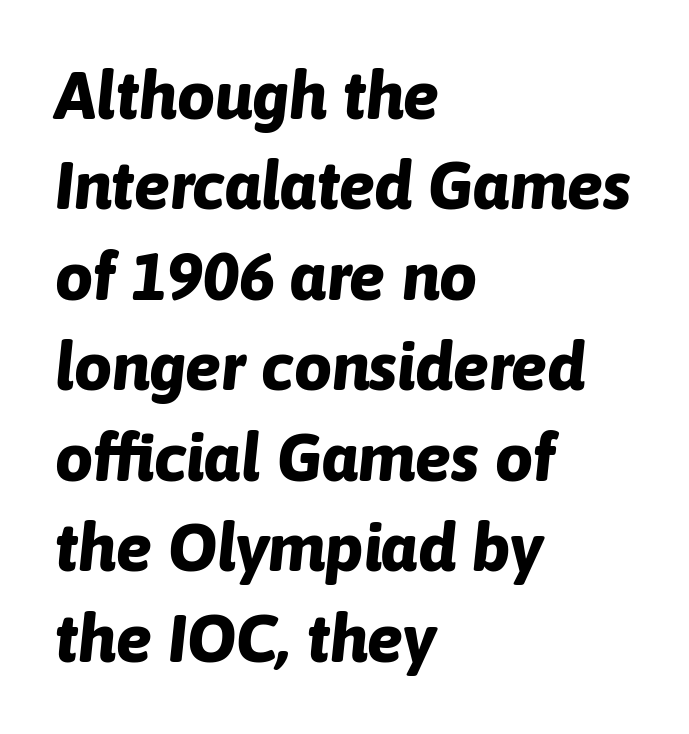
Q: Is the text bold? A: Yes.
Q: Is the text italic (slanted)? A: Yes, it leans right by about 6 degrees.
Q: Is the text underlined? A: No.
Q: How is the paragraph aligned? A: Left-aligned.
Q: Is the spacing between letters normal or unusually wide? A: Normal.
Q: Is the spacing between lines tight, normal or loose? A: Normal.
Q: Width (condensed, normal, or wide)? A: Normal.
Q: Stroke contrast? A: Low.
Q: x-height? A: Medium.
Q: Monospaced? A: No.
